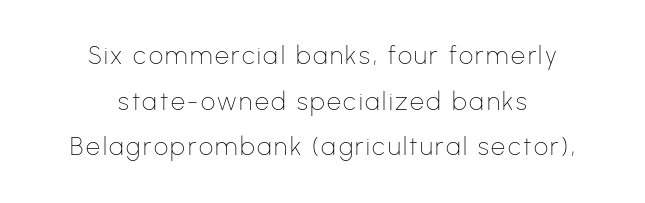
Only glyphs here, with clear space below each row. A centered setting, common on invitations and titles, is used for this passage. This reads as an unemphasized weight, regular at the heaviest. The typography opts for an upright posture over an oblique one.
